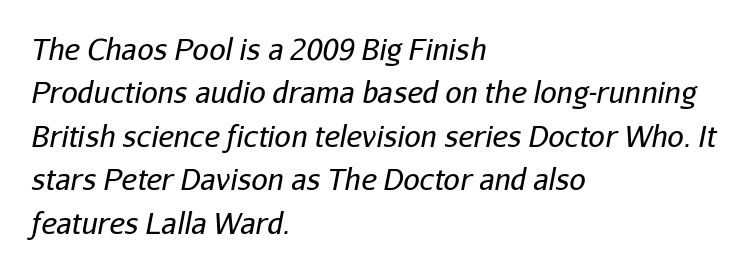
Q: Is the text bold? A: No.
Q: Is the text italic (slanted)? A: Yes, it leans right by about 11 degrees.
Q: Is the text underlined? A: No.
Q: How is the paragraph aligned? A: Left-aligned.
Q: Is the spacing between letters normal or unusually wide? A: Normal.
Q: Is the spacing between lines tight, normal or loose? A: Normal.
Q: Width (condensed, normal, or wide)? A: Normal.
Q: Stroke contrast? A: Low.
Q: x-height? A: Medium.
Q: Monospaced? A: No.
